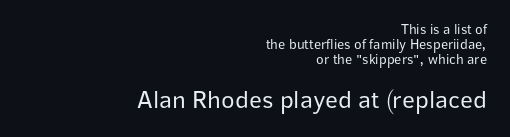
Q: Is the text bold? A: No.
Q: Is the text italic (slanted)? A: No, it is upright.
Q: Is the text underlined? A: No.
Q: How is the paragraph aligned? A: Right-aligned.
Q: Is the spacing between letters normal or unusually wide? A: Normal.
Q: Is the spacing between lines tight, normal or loose? A: Tight.
Q: Which block of text is set in a larger size, the first (top) or the second (bottom)? A: The second (bottom) one.
